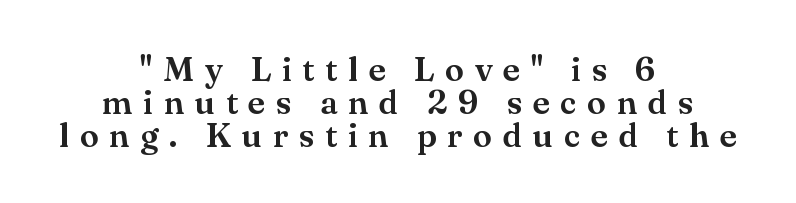
Character widths vary here, with narrow letters taking less room than wide ones. Serif or sans? Serif — the stroke terminals have little feet. One-word summary of the alignment: center. Posture: upright roman. Descenders hang freely into open space. This sample trades vertical openness for compactness between lines.
